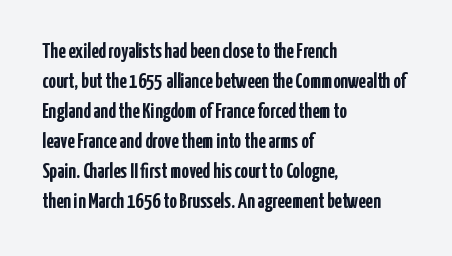
Q: Is the text bold? A: Yes.
Q: Is the text italic (slanted)? A: No, it is upright.
Q: Is the text underlined? A: No.
Q: How is the paragraph aligned? A: Left-aligned.
Q: Is the spacing between letters normal or unusually wide? A: Normal.
Q: Is the spacing between lines tight, normal or loose? A: Normal.
